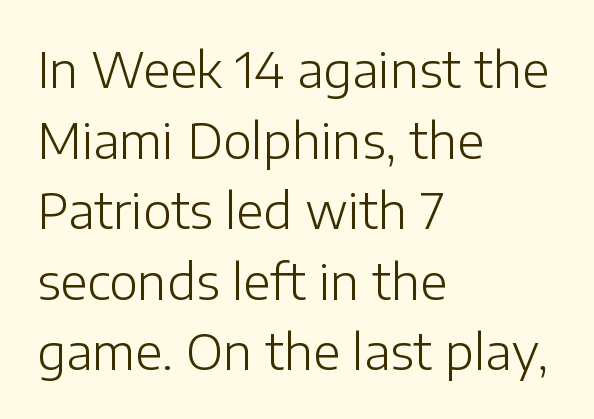
Q: Is the text bold? A: No.
Q: Is the text italic (slanted)? A: No, it is upright.
Q: Is the typeface a serif or a sans-serif typeface? A: Sans-serif.
Q: Is the text underlined? A: No.
Q: How is the paragraph aligned? A: Left-aligned.
Q: Is the spacing between letters normal or unusually wide? A: Normal.
Q: Is the spacing between lines tight, normal or loose? A: Normal.
Q: Width (condensed, normal, or wide)? A: Normal.
Q: Stroke contrast? A: Low.
Q: x-height? A: Medium.
Q: Monospaced? A: No.
